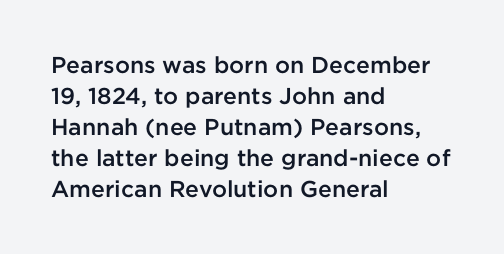
Q: Is the text bold? A: Semi-bold.
Q: Is the text italic (slanted)? A: No, it is upright.
Q: Is the text underlined? A: No.
Q: How is the paragraph aligned? A: Left-aligned.
Q: Is the spacing between letters normal or unusually wide? A: Normal.
Q: Is the spacing between lines tight, normal or loose? A: Normal.
